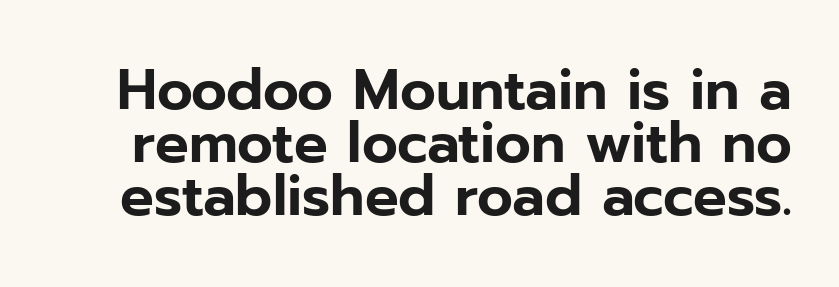
The image shows 56 px sans-serif type, upright; set tight line spacing (0.95x), normal letter spacing, not underlined; low stroke contrast and a medium x-height.
